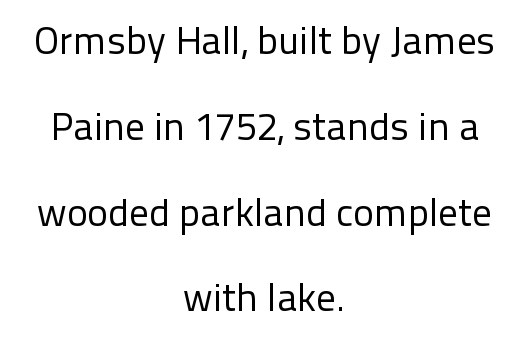
Q: Is the text bold? A: No.
Q: Is the text italic (slanted)? A: No, it is upright.
Q: Is the typeface a serif or a sans-serif typeface? A: Sans-serif.
Q: Is the text underlined? A: No.
Q: How is the paragraph aligned? A: Centered.
Q: Is the spacing between letters normal or unusually wide? A: Normal.
Q: Is the spacing between lines tight, normal or loose? A: Loose.
Q: Width (condensed, normal, or wide)? A: Normal.
Q: Stroke contrast? A: Low.
Q: x-height? A: Medium.
Q: Monospaced? A: No.
